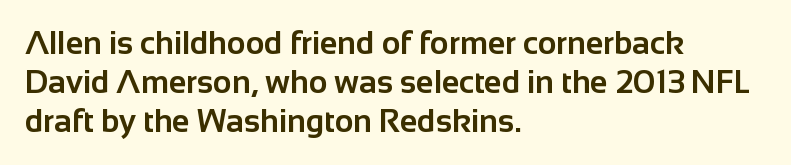
{"serif": "no", "italic": "no", "bold": "yes", "weight": "bold", "width": "normal", "stroke_contrast": "low", "x_height": "medium", "monospaced": "no", "underline": "no", "align": "left", "line_spacing_ratio": 1.22, "letter_spacing": "normal", "letter_spacing_em": 0.0, "glyph_px": 32}
